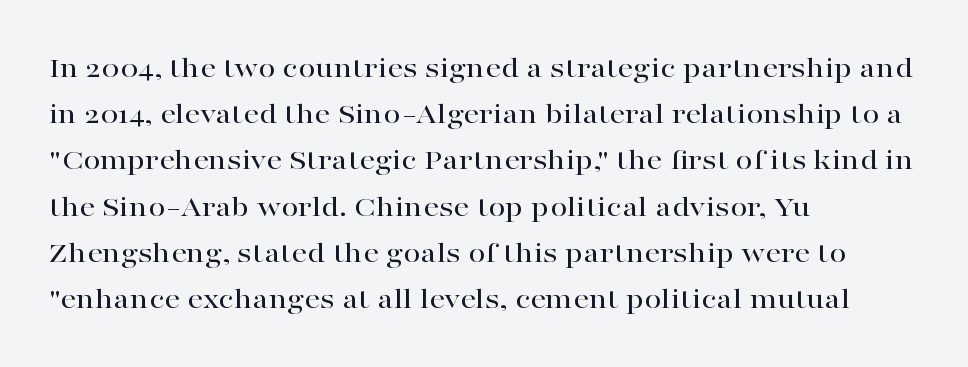
The image shows 31 px wide serif type, upright; set left-aligned, normal line spacing (1.49x), normal letter spacing, not underlined; high stroke contrast and a medium x-height.
